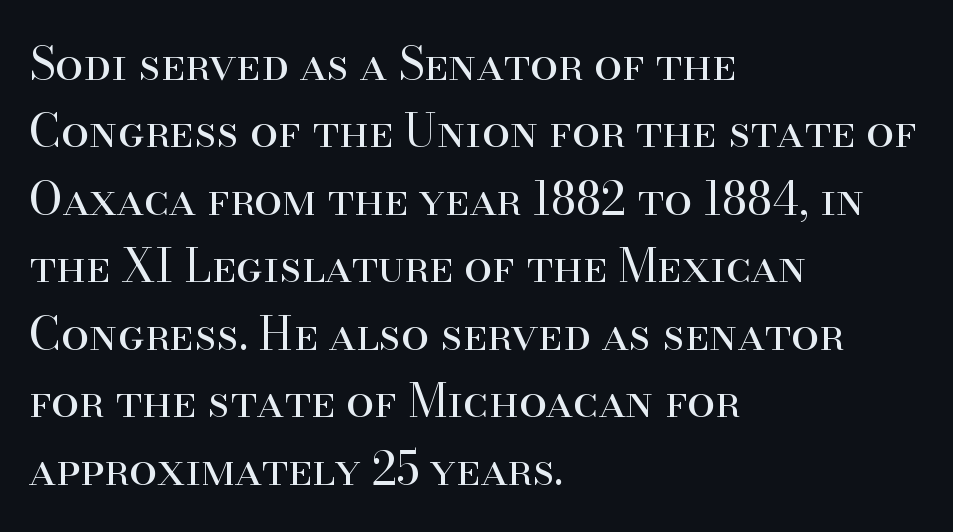
Q: Is the text bold? A: No.
Q: Is the text italic (slanted)? A: No, it is upright.
Q: Is the typeface a serif or a sans-serif typeface? A: Serif.
Q: Is the text underlined? A: No.
Q: How is the paragraph aligned? A: Left-aligned.
Q: Is the spacing between letters normal or unusually wide? A: Normal.
Q: Is the spacing between lines tight, normal or loose? A: Normal.
Q: Width (condensed, normal, or wide)? A: Normal.
Q: Stroke contrast? A: High.
Q: x-height? A: Small.
Q: Monospaced? A: No.
